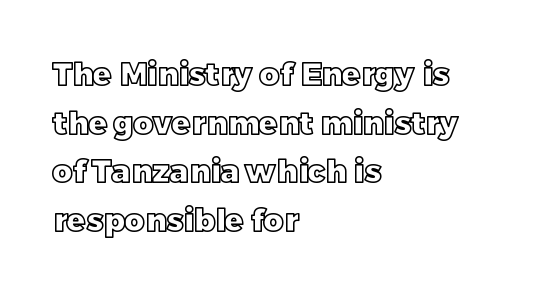
The image shows 31 px text type, upright; set left-aligned, normal line spacing (1.57x), normal letter spacing, not underlined; a large x-height.
